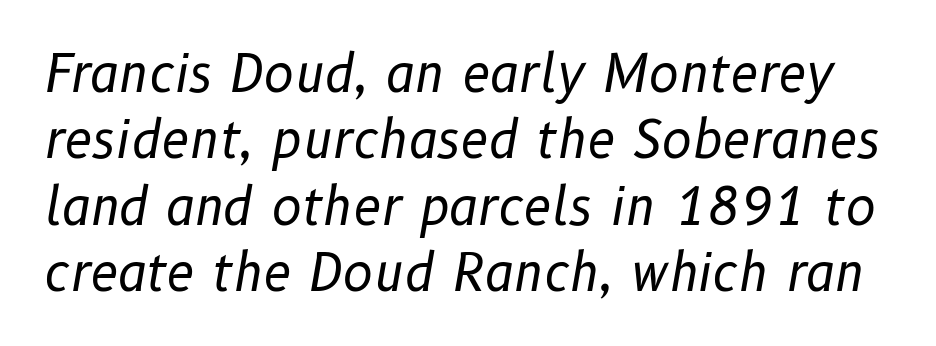
The image shows 51 px regular-weight type, italic (leaning right); set normal line spacing (1.3x), normal letter spacing, not underlined; low stroke contrast and a medium x-height.
